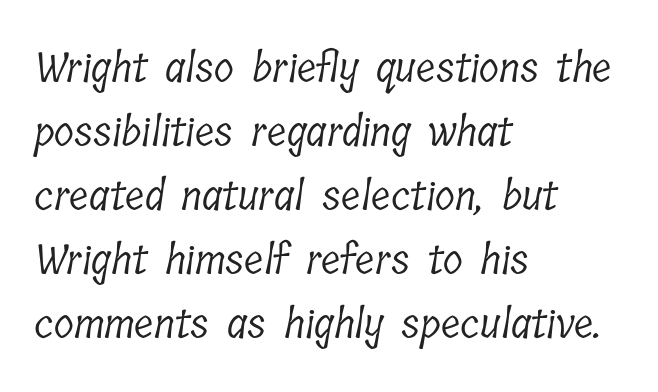
The image shows 41 px light, condensed serif type; set left-aligned, normal line spacing (1.56x), normal letter spacing, not underlined; low stroke contrast and a medium x-height.
